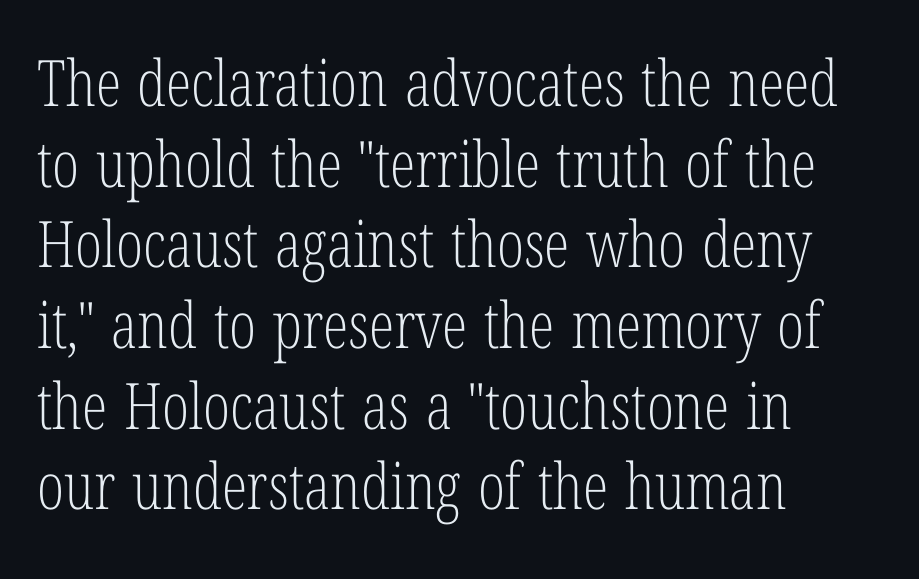
The image shows 64 px light, condensed serif type, upright; set left-aligned, normal line spacing (1.26x), normal letter spacing, not underlined; low stroke contrast and a medium x-height.
